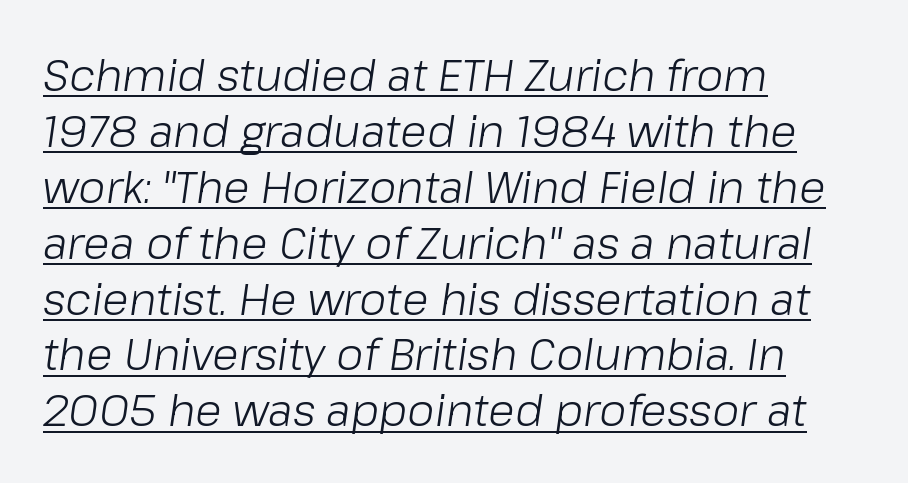
{"italic": "yes", "lean": "right", "slant_degrees": 8, "bold": "no", "weight": "light", "width": "normal", "stroke_contrast": "low", "x_height": "medium", "monospaced": "no", "underline": "yes", "align": "left", "line_spacing": "normal", "line_spacing_ratio": 1.27, "letter_spacing": "normal", "letter_spacing_em": 0.0, "glyph_px": 44}
